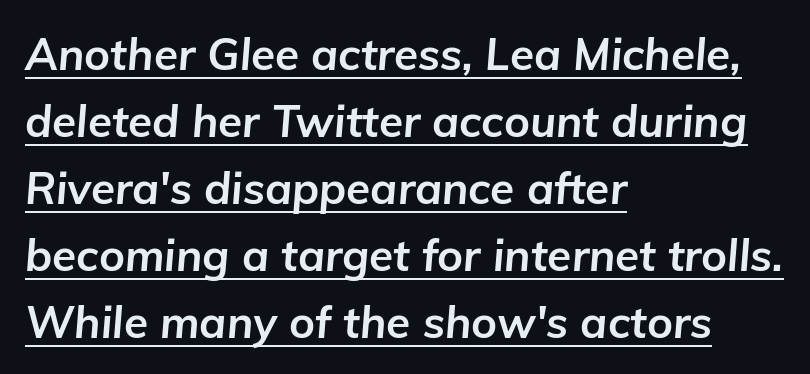
Q: Is the text bold? A: Yes.
Q: Is the text italic (slanted)? A: Yes, it leans right by about 5 degrees.
Q: Is the text underlined? A: Yes.
Q: How is the paragraph aligned? A: Left-aligned.
Q: Is the spacing between letters normal or unusually wide? A: Normal.
Q: Is the spacing between lines tight, normal or loose? A: Normal.
Q: Width (condensed, normal, or wide)? A: Normal.
Q: Stroke contrast? A: Low.
Q: x-height? A: Medium.
Q: Monospaced? A: No.
